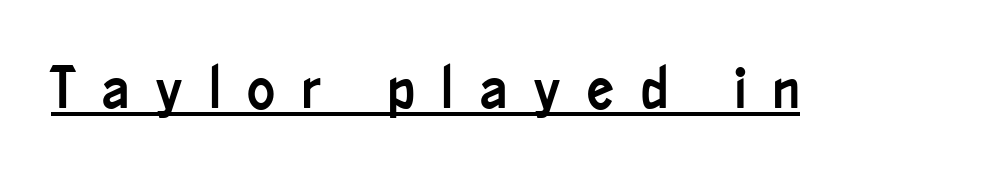
{"serif": "no", "italic": "no", "width": "condensed", "stroke_contrast": "low", "x_height": "small", "monospaced": "no", "underline": "yes", "letter_spacing": "wide", "letter_spacing_em": 0.46, "glyph_px": 59}
